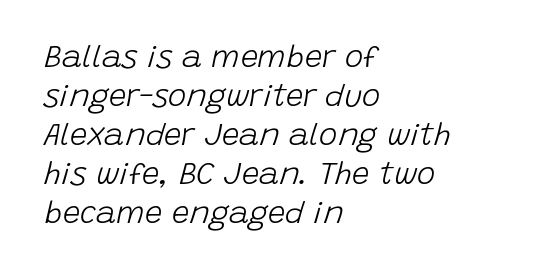
{"italic": "yes", "lean": "right", "slant_degrees": 15, "bold": "no", "weight": "light", "width": "normal", "stroke_contrast": "low", "x_height": "large", "monospaced": "no", "underline": "no", "align": "left", "line_spacing": "normal", "line_spacing_ratio": 1.26, "letter_spacing": "normal", "letter_spacing_em": 0.0, "glyph_px": 31}
